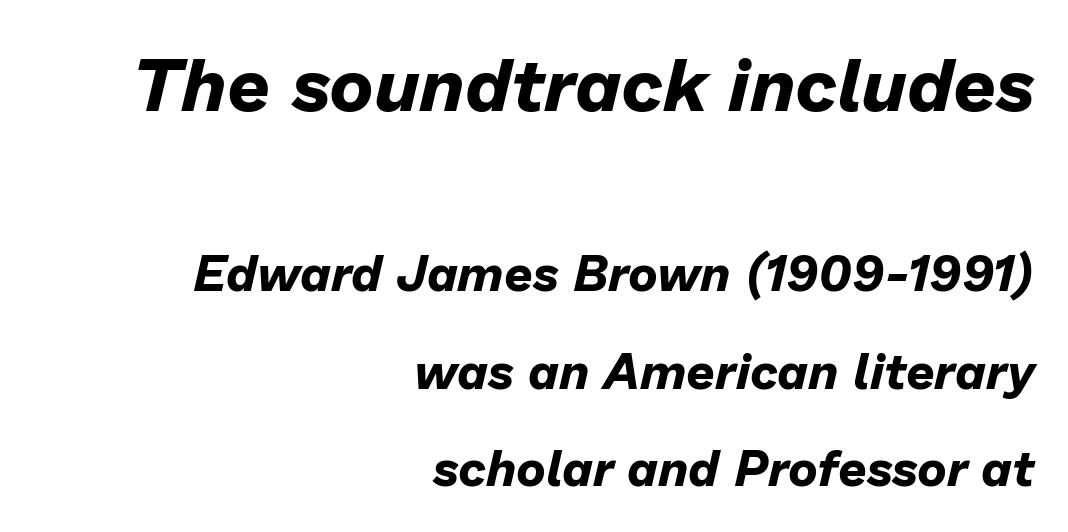
The image shows 75 px bold type, italic (leaning right); set right-aligned, loose line spacing (1.95x), normal letter spacing, not underlined; the first (top) block is 1.5x larger; low stroke contrast and a medium x-height.
